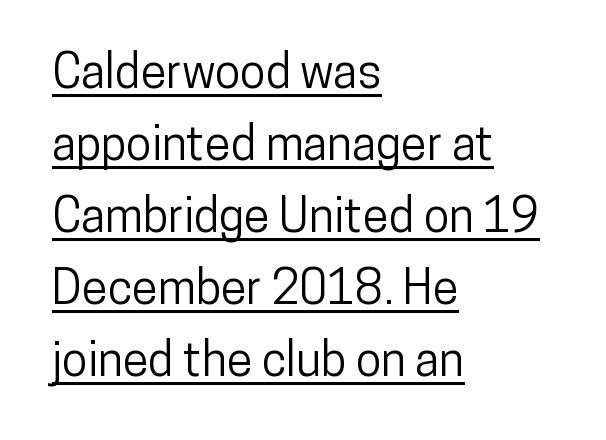
Varying glyph widths throughout — classic text-font behaviour. Quick note: underline on. The rows are spaced the way most documents space them. Where is the straight margin? On the left. Does extra space separate the letters? No, they use regular spacing. A typesetter would mark this as roman, not italic.
